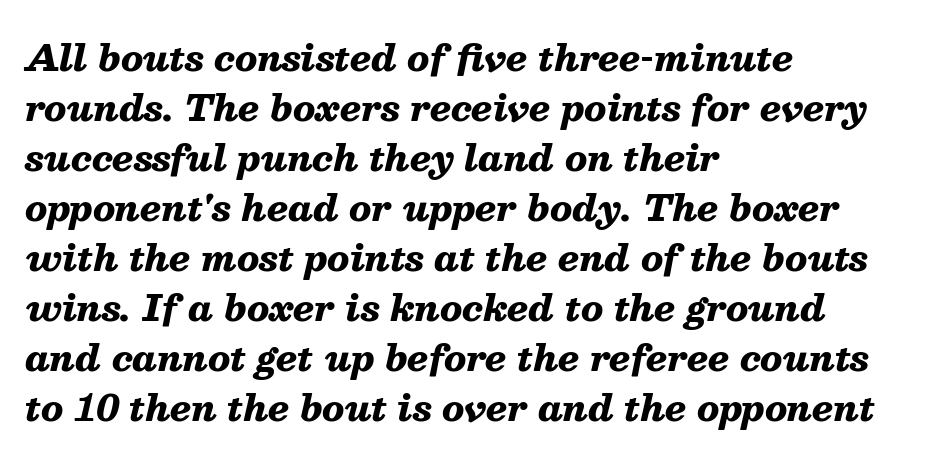
Is the type bold? Yes — the strokes are clearly thick and heavy. The face used here is proportionally spaced, like ordinary book or web type. Is the block centered? No — it sits flush against the left margin. The type is set solid horizontally, with unmodified tracking.
